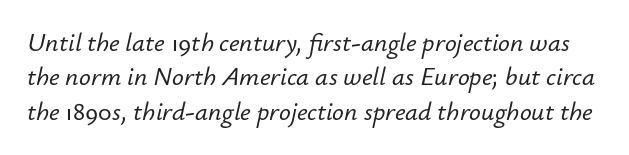
The image shows 26 px text type, italic (leaning right); set normal line spacing (1.32x), normal letter spacing, not underlined.
